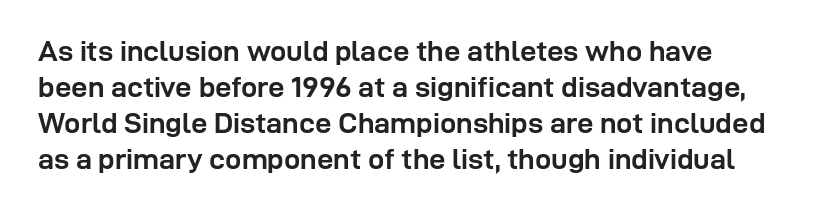
The image shows 29 px semibold sans-serif type, upright; set line spacing 1.24x, normal letter spacing, not underlined; low stroke contrast and a medium x-height.
